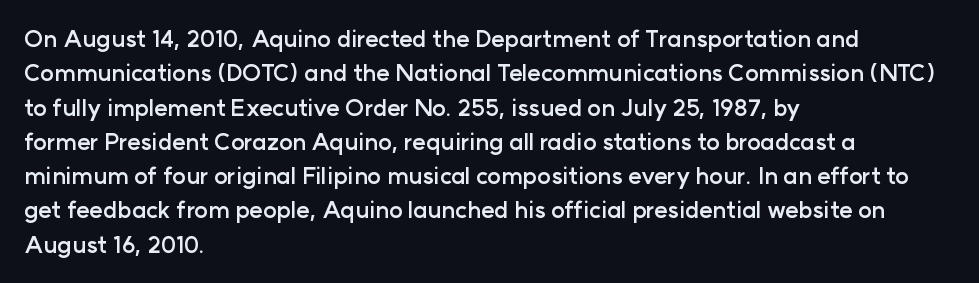
Q: Is the text bold? A: Yes.
Q: Is the text italic (slanted)? A: No, it is upright.
Q: Is the text underlined? A: No.
Q: How is the paragraph aligned? A: Left-aligned.
Q: Is the spacing between letters normal or unusually wide? A: Normal.
Q: Is the spacing between lines tight, normal or loose? A: Normal.
